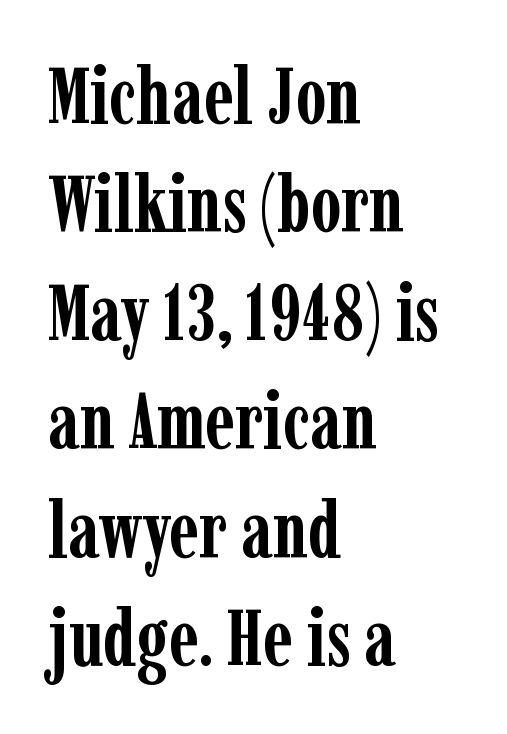
The space between consecutive lines is moderate. This sample uses an upright cut, with every glyph sitting square on the baseline. This rendering uses left alignment, leaving the right contour irregular. Beneath every word, the page is bare. Every letter is thick-stroked: bold, no question. The characters display serif detailing at their extremities.
